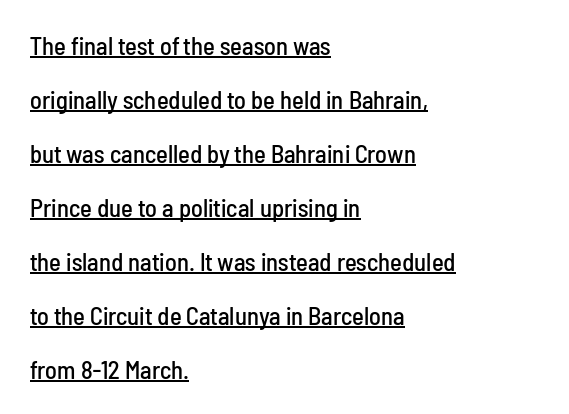
The lines are spread far apart with generous leading. Has an underline been added? It has. Casual observation: everything's shoved over to the left. Default kerning and tracking; the words read as compact shapes.
